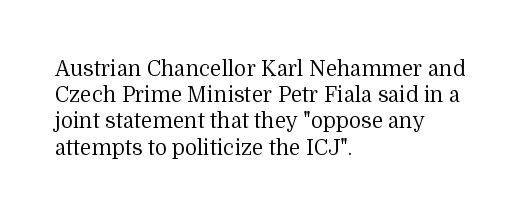
Does extra space separate the letters? No, they use regular spacing. Layout note: lines flush left. The area under the type is left untouched. This reads as an unemphasized weight, regular at the heaviest. This is roman type, the default non-slanted kind. Vertical spacing — default.
